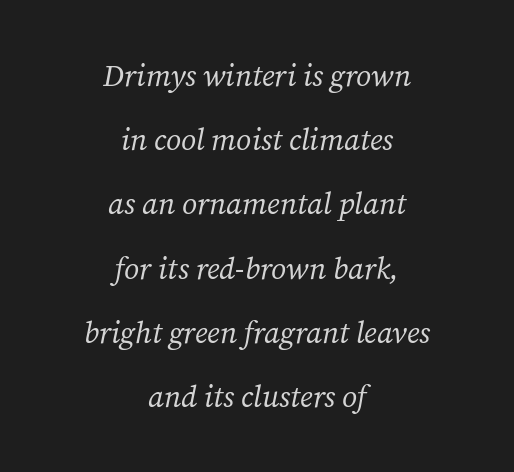
The words here are not underlined. Weight class: somewhere from thin through regular. A typesetter would call this zero additional tracking. Each letter's strokes conclude with small projecting serifs. There's an unmistakable incline to the writing here. A typesetter would call this proportional, since set widths differ per character.
